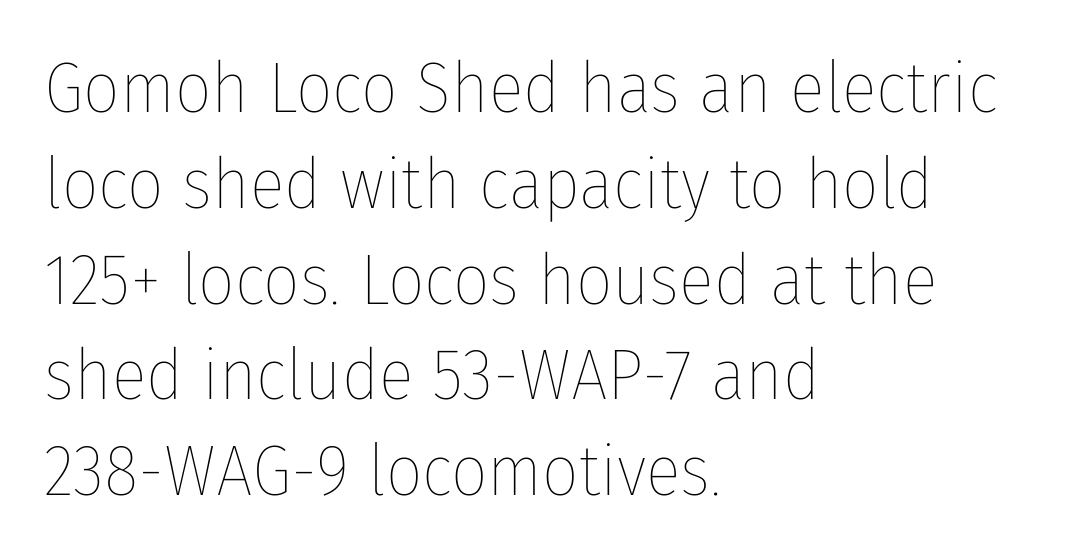
The image shows 72 px thin, condensed type, upright; set left-aligned, normal line spacing (1.33x), normal letter spacing, not underlined; low stroke contrast and a medium x-height.
